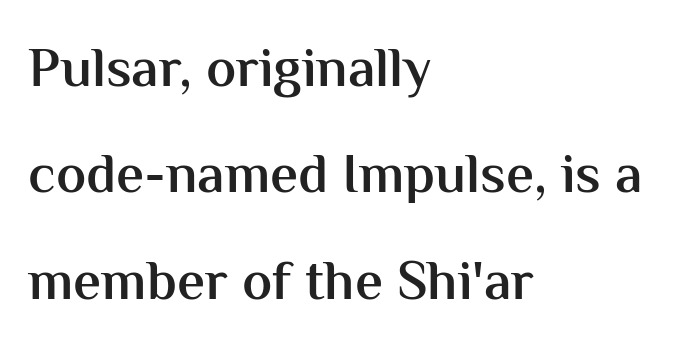
Q: Is the text bold? A: Semi-bold.
Q: Is the text italic (slanted)? A: No, it is upright.
Q: Is the typeface a serif or a sans-serif typeface? A: Sans-serif.
Q: Is the text underlined? A: No.
Q: How is the paragraph aligned? A: Left-aligned.
Q: Is the spacing between letters normal or unusually wide? A: Normal.
Q: Is the spacing between lines tight, normal or loose? A: Loose.
Q: Width (condensed, normal, or wide)? A: Normal.
Q: Stroke contrast? A: Medium.
Q: x-height? A: Medium.
Q: Monospaced? A: No.
